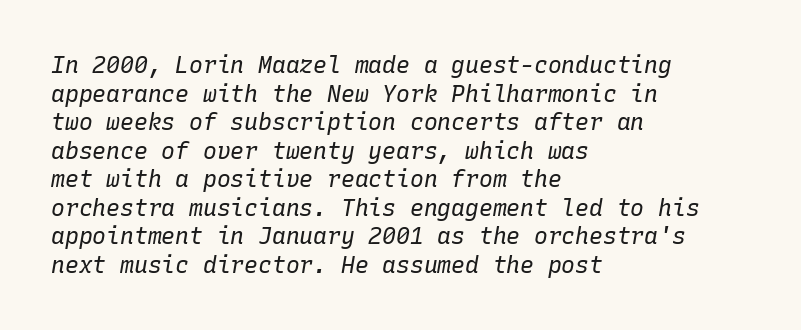
Emphasis-style slanted type is in use. The strokes are not fattened; the text isn't bold. Only glyphs here, with clear space below each row. A typesetter would call this zero additional tracking. The lines are quadded left.
